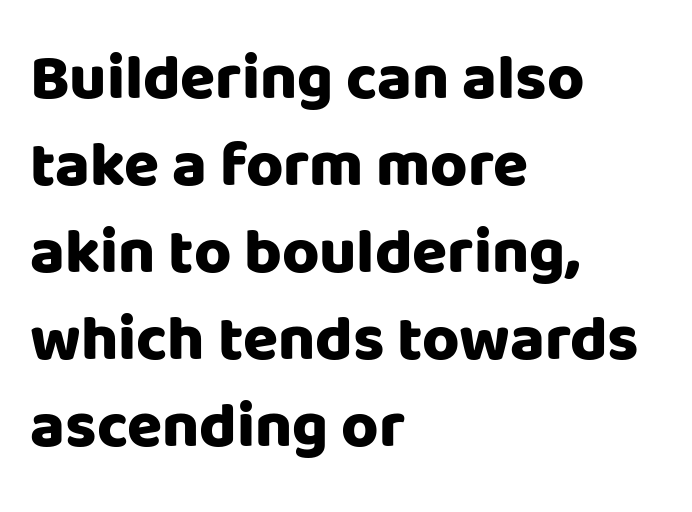
The image shows 64 px heavy sans-serif type, upright; set left-aligned, normal line spacing (1.36x), normal letter spacing, not underlined; low stroke contrast and a large x-height.
